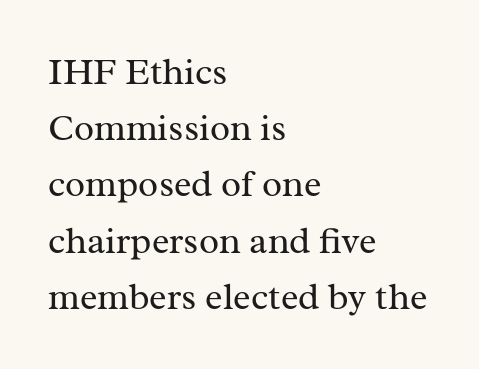
The ragged edge is on the right, which tells us the setting is flush left. The typesetting does not lean heavy: it is not bold. The specimen reads as upright at a glance. The glyphs are unaccompanied by any horizontal stroke below them.
